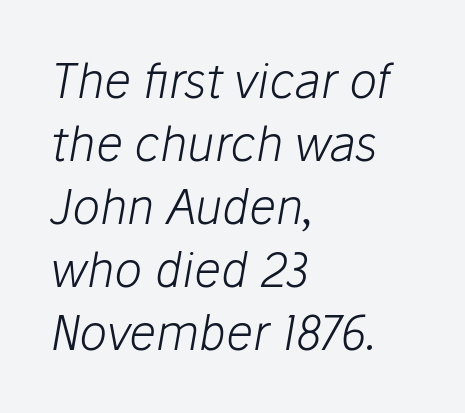
{"italic": "yes", "lean": "right", "slant_degrees": 10, "bold": "no", "weight": "light", "width": "normal", "stroke_contrast": "low", "x_height": "medium", "monospaced": "no", "underline": "no", "align": "left", "line_spacing": "normal", "line_spacing_ratio": 1.34, "letter_spacing": "normal", "letter_spacing_em": 0.0, "glyph_px": 47}
